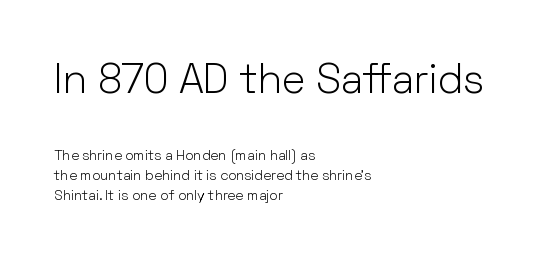
{"serif": "no", "italic": "no", "bold": "no", "weight": "light", "width": "normal", "stroke_contrast": "low", "x_height": "medium", "monospaced": "no", "underline": "no", "align": "left", "line_spacing": "normal", "line_spacing_ratio": 1.44, "letter_spacing": "normal", "letter_spacing_em": 0.0, "larger_block": "first", "size_ratio": 2.93, "glyph_px": 41}
